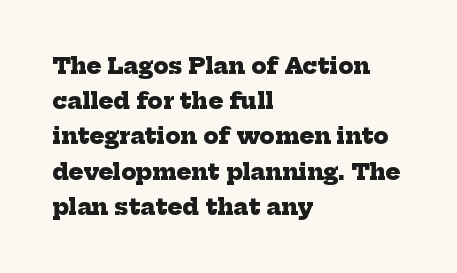
{"bold": "yes", "underline": "no", "align": "left", "line_spacing": "normal", "line_spacing_ratio": 1.6, "letter_spacing": "normal", "letter_spacing_em": 0.0, "glyph_px": 22}
